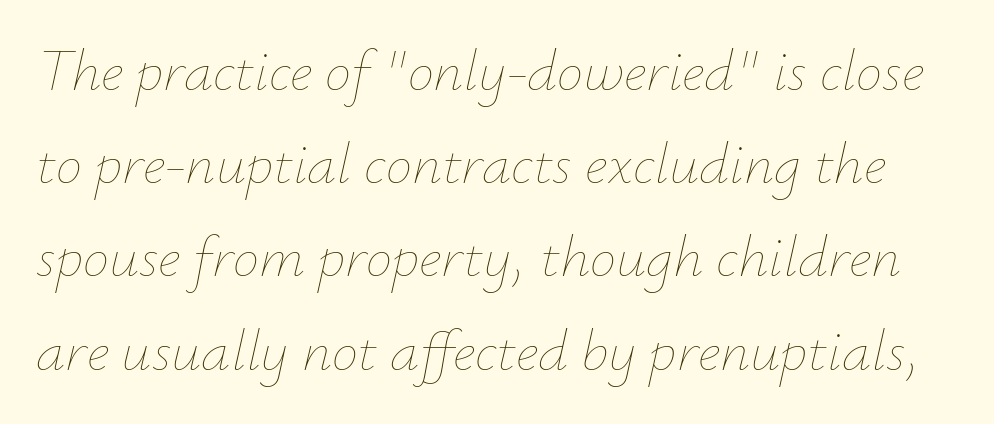
{"italic": "yes", "lean": "right", "slant_degrees": 12, "bold": "no", "weight": "thin", "width": "normal", "stroke_contrast": "low", "x_height": "small", "monospaced": "no", "underline": "no", "line_spacing": "normal", "line_spacing_ratio": 1.58, "letter_spacing": "normal", "letter_spacing_em": 0.0, "glyph_px": 59}
